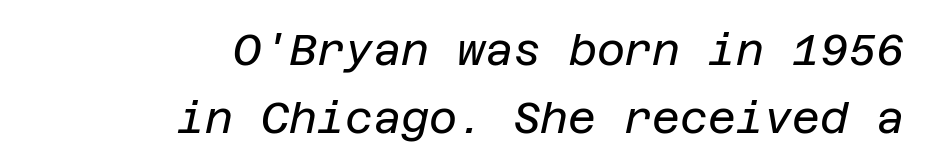
Q: Is the text bold? A: No.
Q: Is the text italic (slanted)? A: Yes, it leans right by about 12 degrees.
Q: Is the text underlined? A: No.
Q: How is the paragraph aligned? A: Right-aligned.
Q: Is the spacing between letters normal or unusually wide? A: Normal.
Q: Is the spacing between lines tight, normal or loose? A: Normal.
Q: Width (condensed, normal, or wide)? A: Normal.
Q: Stroke contrast? A: Low.
Q: x-height? A: Large.
